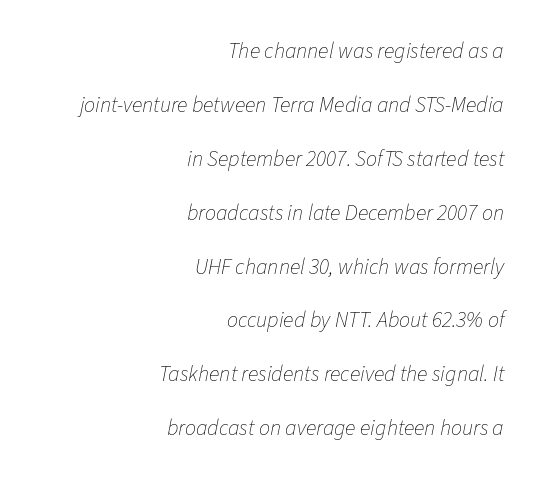
The baseline area is clear. The typeface has the unassuming heft of standard copy or less. Characters follow at the spacing the type designer built in. Line ends are locked; line starts wander. Vertically, the passage feels expansive, rows floating well apart.
